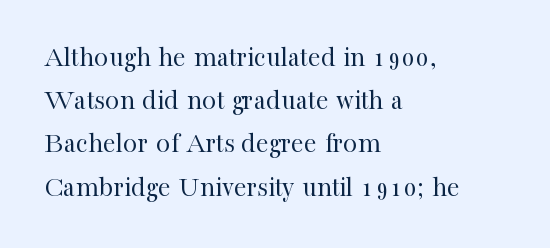
{"serif": "yes", "italic": "no", "bold": "no", "weight": "regular", "width": "normal", "stroke_contrast": "high", "x_height": "medium", "monospaced": "no", "underline": "no", "align": "left", "line_spacing": "normal", "line_spacing_ratio": 1.49, "letter_spacing": "normal", "letter_spacing_em": 0.0, "glyph_px": 29}
